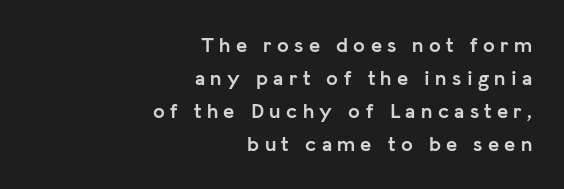
Q: Is the text bold? A: Yes.
Q: Is the text italic (slanted)? A: No, it is upright.
Q: Is the text underlined? A: No.
Q: How is the paragraph aligned? A: Right-aligned.
Q: Is the spacing between letters normal or unusually wide? A: Unusually wide.
Q: Is the spacing between lines tight, normal or loose? A: Normal.
